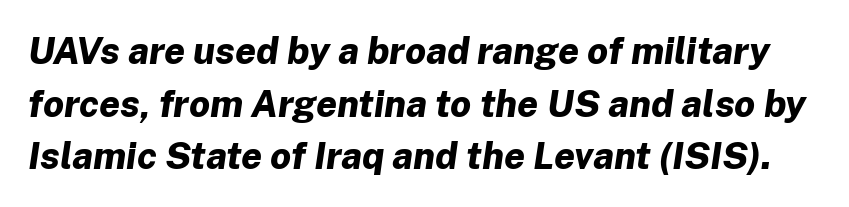
Q: Is the text bold? A: Yes.
Q: Is the text italic (slanted)? A: Yes, it leans right by about 8 degrees.
Q: Is the text underlined? A: No.
Q: Is the spacing between letters normal or unusually wide? A: Normal.
Q: Is the spacing between lines tight, normal or loose? A: Normal.
Q: Width (condensed, normal, or wide)? A: Normal.
Q: Stroke contrast? A: Low.
Q: x-height? A: Medium.
Q: Monospaced? A: No.
